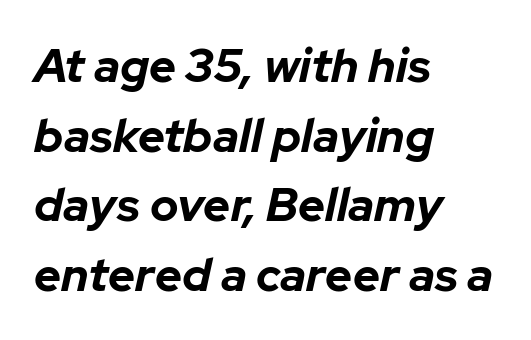
Spacing verdict: proportional, widths tailored to each character. Interline gaps are of average width in this sample. Honestly, the letter spacing is just normal — you wouldn't notice it. How heavy is the stroke? Heavy — this is a bold.
